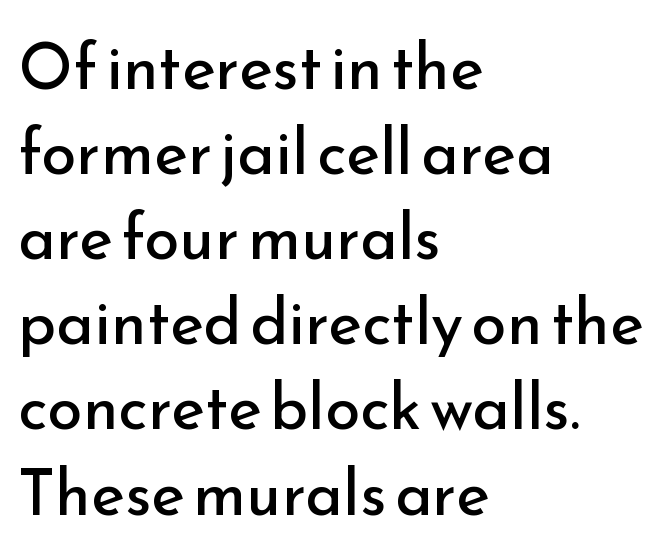
The image shows 64 px regular-weight sans-serif type, upright; set left-aligned, normal line spacing (1.33x), normal letter spacing, not underlined; low stroke contrast and a small x-height.
